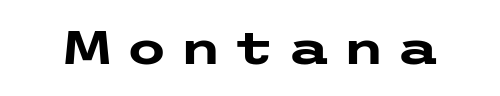
Nope, not italic — everything's standing straight. The area under the type is left untouched. Weight: bold. The passage shown is typeset with a sans-serif family. The gaps between neighbouring characters are conspicuously large.
